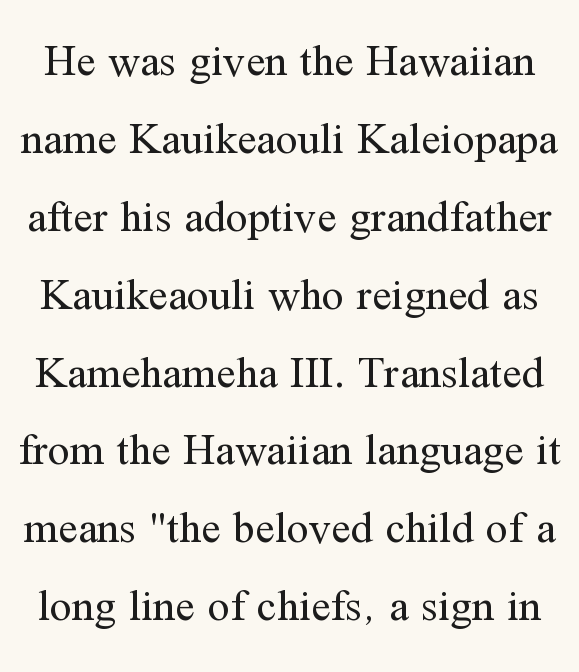
{"serif": "yes", "italic": "no", "bold": "no", "weight": "regular", "width": "normal", "stroke_contrast": "medium", "x_height": "medium", "monospaced": "no", "underline": "no", "line_spacing_ratio": 1.77, "letter_spacing": "normal", "letter_spacing_em": 0.0, "glyph_px": 44}
